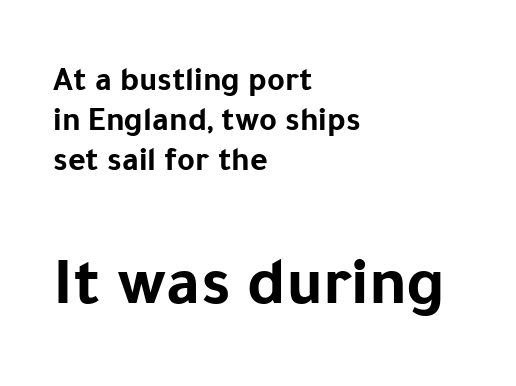
The passage shown is typed in a proportional face where columns would drift. Posture: vertical. Letters rest on an invisible, unmarked baseline. Where is the straight margin? On the left. Pretty heavy lettering here — definitely bold.
